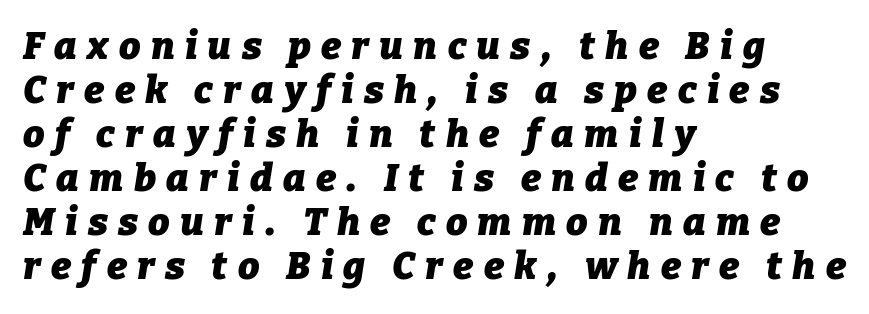
{"italic": "yes", "lean": "right", "slant_degrees": 9, "bold": "yes", "weight": "heavy", "width": "normal", "stroke_contrast": "low", "x_height": "medium", "monospaced": "no", "underline": "no", "align": "left", "line_spacing_ratio": 1.16, "letter_spacing": "wide", "letter_spacing_em": 0.27, "glyph_px": 38}
